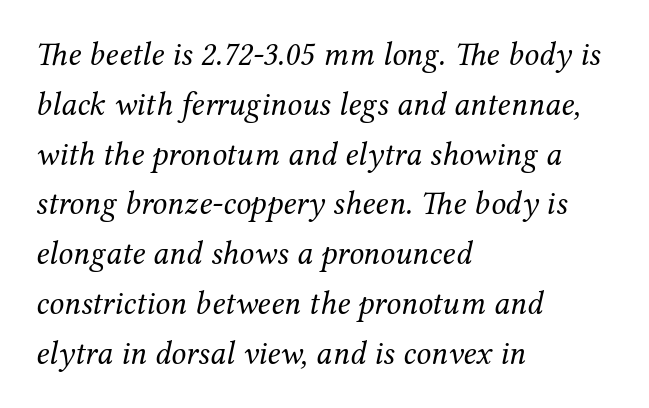
Each row of text sits above clean, open space. Horizontal bands of white between lines are of average thickness. Is the type slanted? Yes — the strokes lean at a clear angle. The face used here is rendered with its standard letterfit.
